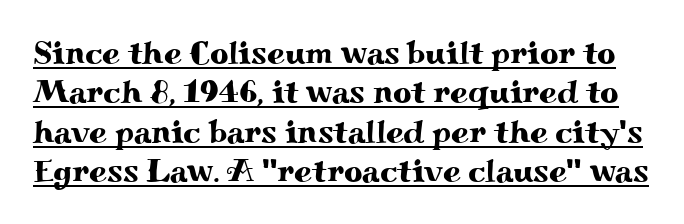
The type is set solid horizontally, with unmodified tracking. This is serif lettering, the kind often seen in printed books. The font's upright variant was chosen for this text. This sample has the flowing, uneven cadence of proportional lettering. A rule runs beneath these lines of type.
